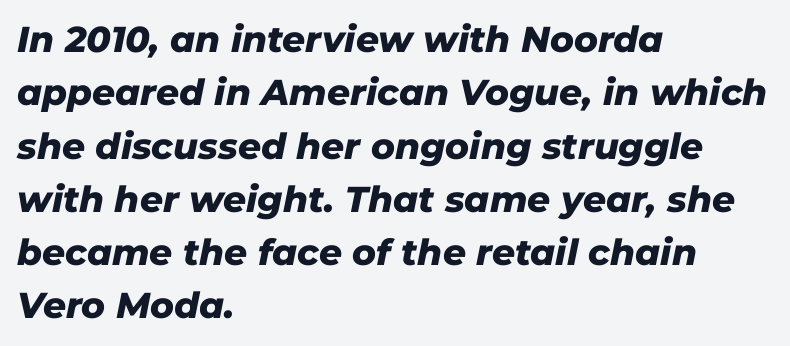
The image shows 36 px heavy type, italic (leaning right); set left-aligned, normal line spacing (1.48x), normal letter spacing, not underlined; low stroke contrast and a medium x-height.
